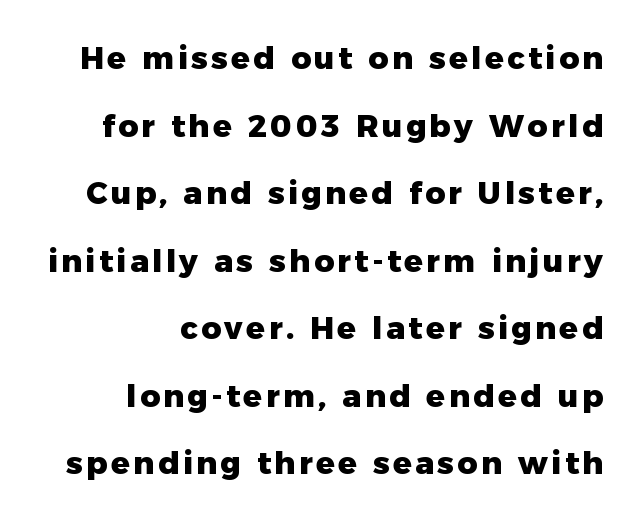
Successive baselines arrive slowly, with a big drop between each. Is this a sans? Yes — the strokes have no serifs. Do the characters align in a grid? No, the font is proportional. Students, this is bold: see how much ink each stroke carries.
